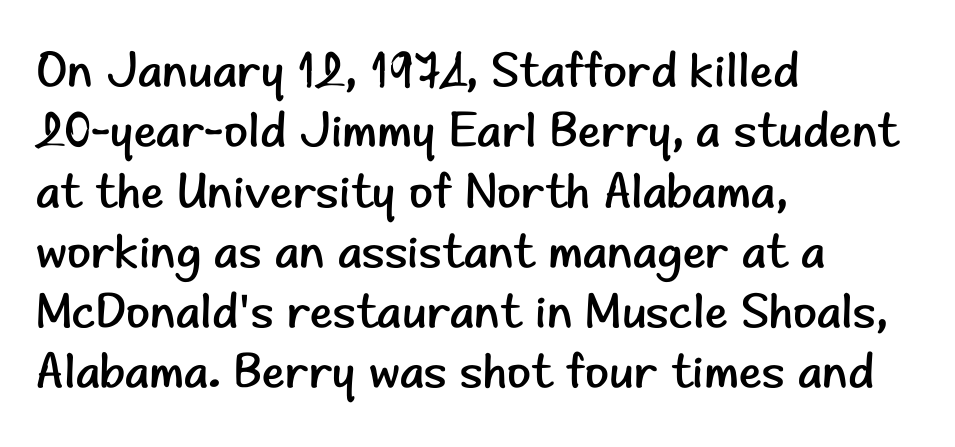
Q: Is the text bold? A: No.
Q: Is the text italic (slanted)? A: No, it is upright.
Q: Is the typeface a serif or a sans-serif typeface? A: Sans-serif.
Q: Is the text underlined? A: No.
Q: How is the paragraph aligned? A: Left-aligned.
Q: Is the spacing between letters normal or unusually wide? A: Normal.
Q: Width (condensed, normal, or wide)? A: Normal.
Q: Stroke contrast? A: Low.
Q: x-height? A: Small.
Q: Monospaced? A: No.
